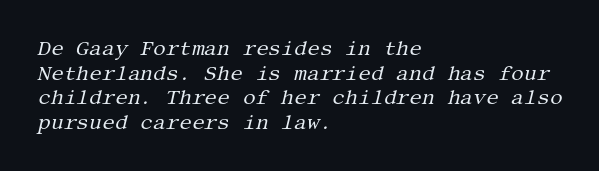
The image shows 20 px text type, italic (leaning right); set left-aligned, line spacing 1.23x, normal letter spacing, not underlined.
